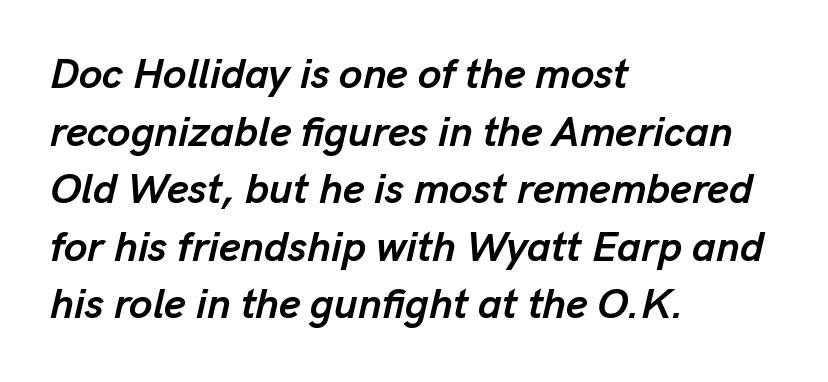
As a designer I'd log this as weight 700, bold. Alignment: flush left. Slant detected: the letters are inclined. Character widths vary here, with narrow letters taking less room than wide ones.
